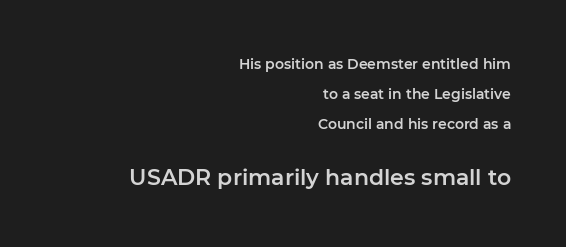
Q: Is the text italic (slanted)? A: No, it is upright.
Q: Is the text underlined? A: No.
Q: How is the paragraph aligned? A: Right-aligned.
Q: Is the spacing between letters normal or unusually wide? A: Normal.
Q: Is the spacing between lines tight, normal or loose? A: Loose.
Q: Which block of text is set in a larger size, the first (top) or the second (bottom)? A: The second (bottom) one.
